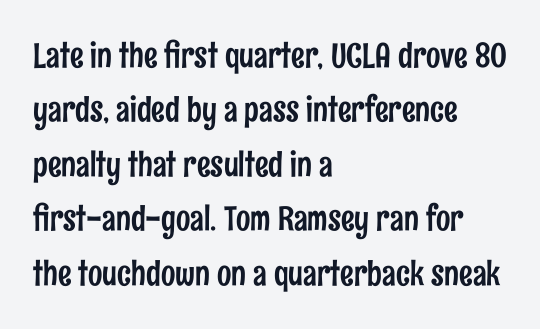
The image shows 34 px condensed sans-serif type, upright; set left-aligned, normal line spacing (1.6x), normal letter spacing, not underlined; low stroke contrast and a medium x-height.
